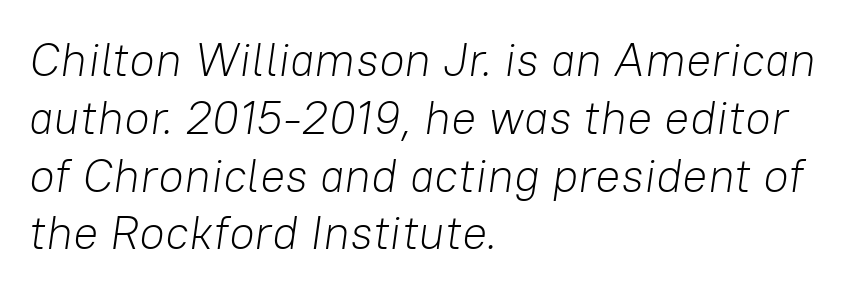
The image shows 47 px light type, italic (leaning right); set left-aligned, line spacing 1.23x, normal letter spacing, not underlined; low stroke contrast and a medium x-height.
